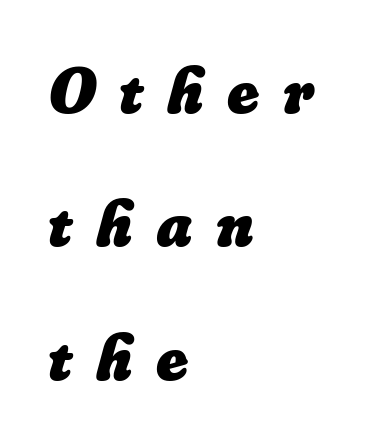
Q: Is the text bold? A: Yes.
Q: Is the text italic (slanted)? A: Yes, it leans right by about 16 degrees.
Q: Is the text underlined? A: No.
Q: How is the paragraph aligned? A: Left-aligned.
Q: Is the spacing between letters normal or unusually wide? A: Unusually wide.
Q: Is the spacing between lines tight, normal or loose? A: Loose.
Q: Width (condensed, normal, or wide)? A: Normal.
Q: Stroke contrast? A: Low.
Q: x-height? A: Small.
Q: Monospaced? A: No.
